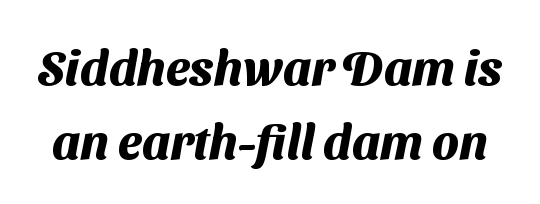
The image shows 49 px heavy sans-serif type; set normal line spacing (1.52x), normal letter spacing, not underlined; medium stroke contrast and a medium x-height.
